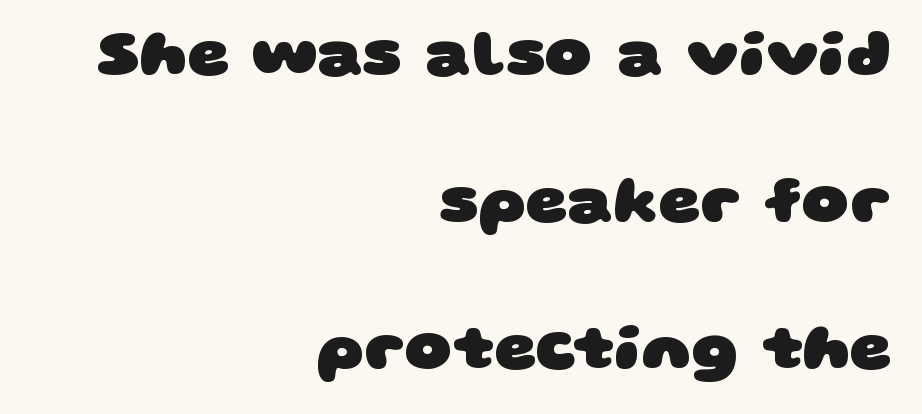
The image shows 65 px heavy, wide sans-serif type; set right-aligned, loose line spacing (2.26x), normal letter spacing, not underlined; low stroke contrast and a large x-height.
